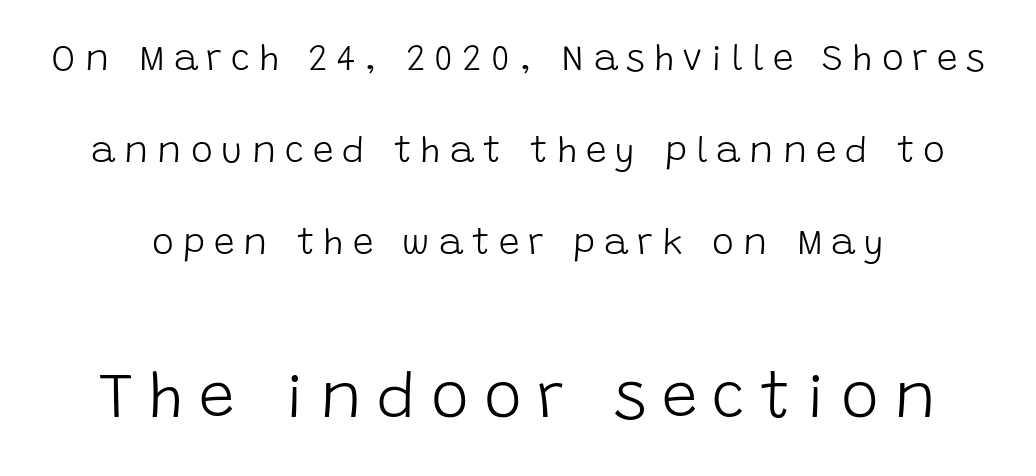
{"serif": "no", "italic": "no", "bold": "no", "weight": "light", "width": "normal", "stroke_contrast": "low", "x_height": "large", "monospaced": "no", "underline": "no", "line_spacing": "loose", "line_spacing_ratio": 2.49, "letter_spacing": "wide", "letter_spacing_em": 0.24, "larger_block": "second", "size_ratio": 1.73, "glyph_px": 64}
